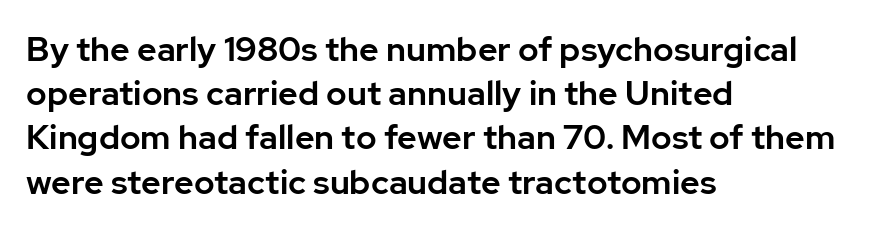
{"serif": "no", "italic": "no", "width": "normal", "stroke_contrast": "low", "x_height": "medium", "monospaced": "no", "underline": "no", "align": "left", "line_spacing": "normal", "line_spacing_ratio": 1.3, "letter_spacing": "normal", "letter_spacing_em": 0.0, "glyph_px": 34}
